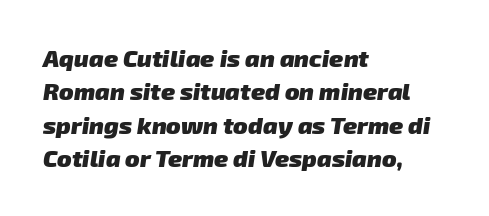
Q: Is the text bold? A: Yes.
Q: Is the text underlined? A: No.
Q: How is the paragraph aligned? A: Left-aligned.
Q: Is the spacing between letters normal or unusually wide? A: Normal.
Q: Is the spacing between lines tight, normal or loose? A: Normal.
